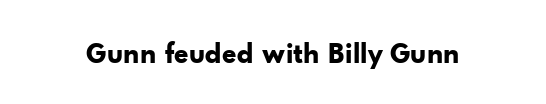
You can tell from the bare stems that sans-serif type was used. Ordinary non-slanted type is in use. Think of a printed novel: that variable character pitch is what you see here. Heavy, bold letterforms. Descenders hang freely into open space.
